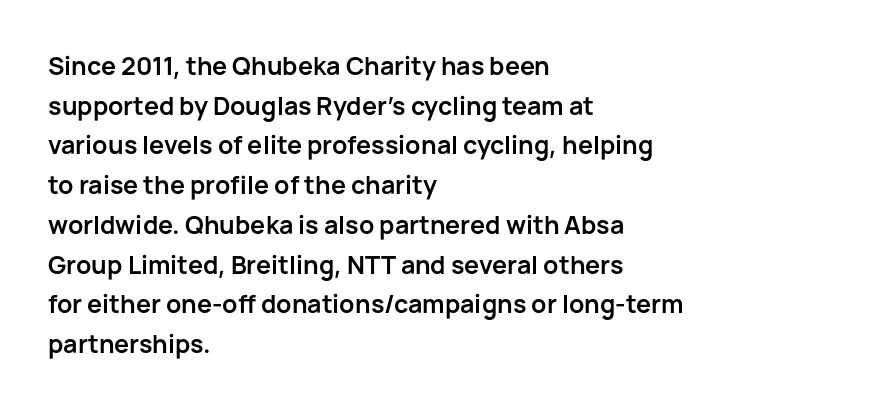
The words here are not underlined. Glyph-to-glyph distance matches everyday printed text. The rows are spaced the way most documents space them. The lettering holds an erect, upright posture throughout. Heavy-handed strokes throughout: this text is bold. Which margin do the lines hug? The left one — the right edge is uneven.
